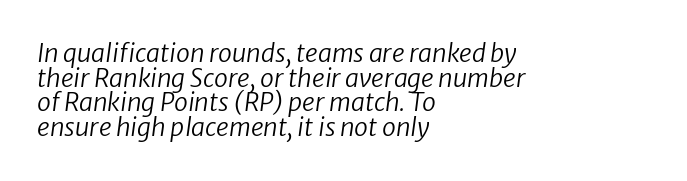
If you drew a line through each stem, it would be angled. Spacing between characters is what you'd get straight out of the box. Heaviness? Minimal to ordinary, like unemphasized prose. Tightly led — the rows are bunched.
